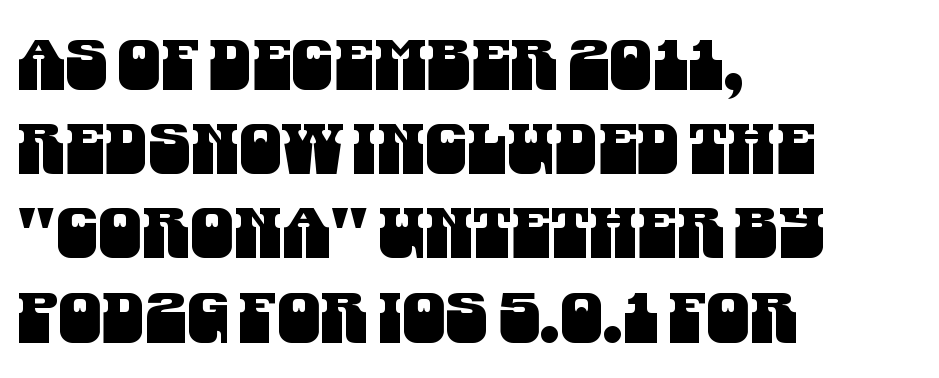
The rendering anchors every line to the left-hand side. You could not count columns in this text — the font is proportionally spaced. Each letter's strokes conclude bluntly, with no projecting serifs. The letterforms sit shoulder to shoulder at normal distance. Decoration check: the copy has no underline.
